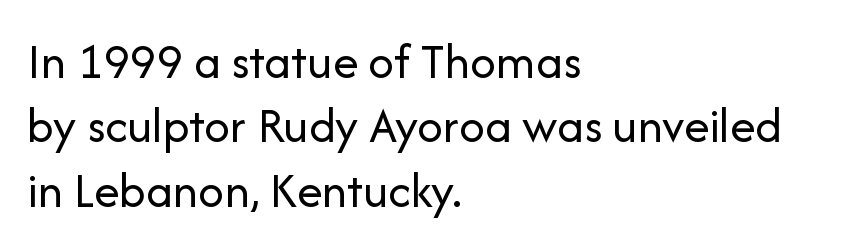
The image shows 51 px regular-weight sans-serif type, upright; set left-aligned, normal line spacing (1.26x), normal letter spacing, not underlined; low stroke contrast and a medium x-height.
